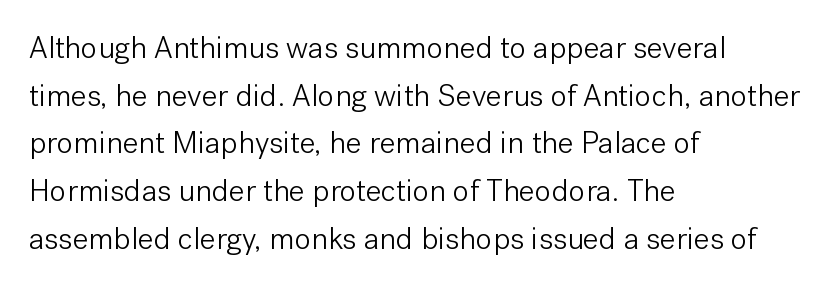
{"serif": "no", "italic": "no", "bold": "no", "weight": "light", "width": "normal", "stroke_contrast": "low", "x_height": "medium", "monospaced": "no", "underline": "no", "align": "left", "line_spacing": "normal", "line_spacing_ratio": 1.54, "letter_spacing": "normal", "letter_spacing_em": 0.0, "glyph_px": 31}
